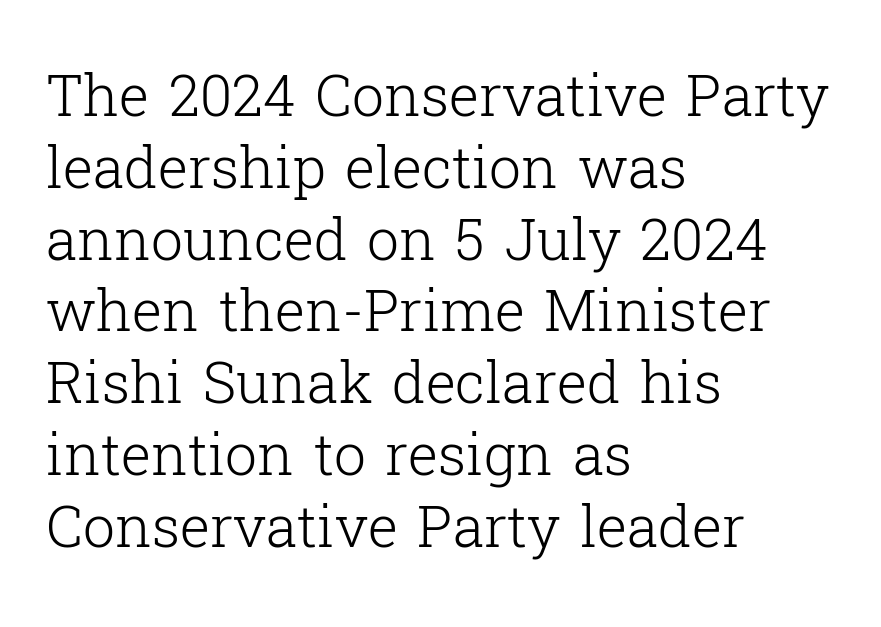
The image shows 57 px light serif type, upright; set left-aligned, normal line spacing (1.26x), normal letter spacing, not underlined; low stroke contrast and a medium x-height.
